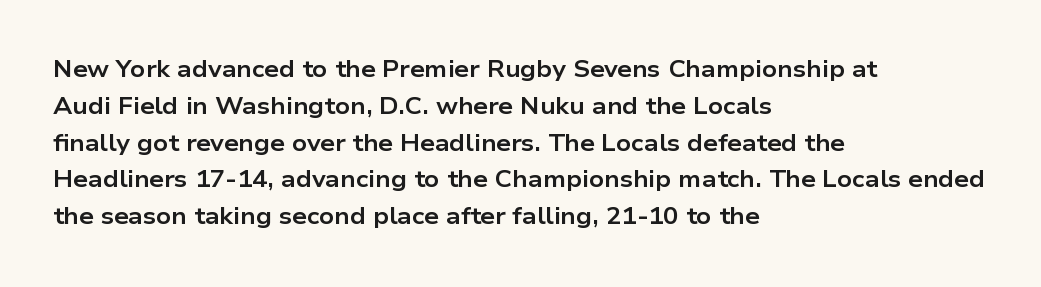
The image shows 23 px bold type, upright; set left-aligned, normal line spacing (1.6x), normal letter spacing, not underlined.
